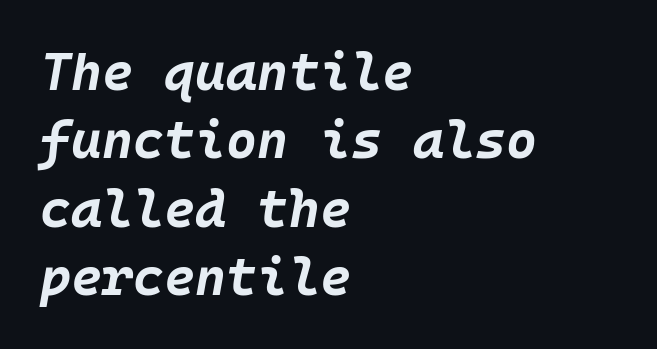
The image shows 53 px bold type, italic (leaning right); set left-aligned, normal line spacing (1.29x), normal letter spacing, not underlined; low stroke contrast and a large x-height.
